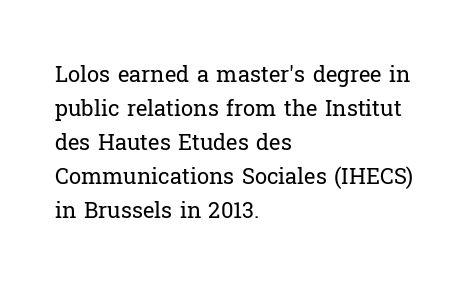
Caption: multi-line text, flush left, ragged right. Rendered with straight, roman letterforms. Beneath every word, the page is bare. Weight: not bold — regular or lighter. Nobody touched the tracking dial on this one. Vertically, the passage feels balanced, rows spaced as you'd expect.
